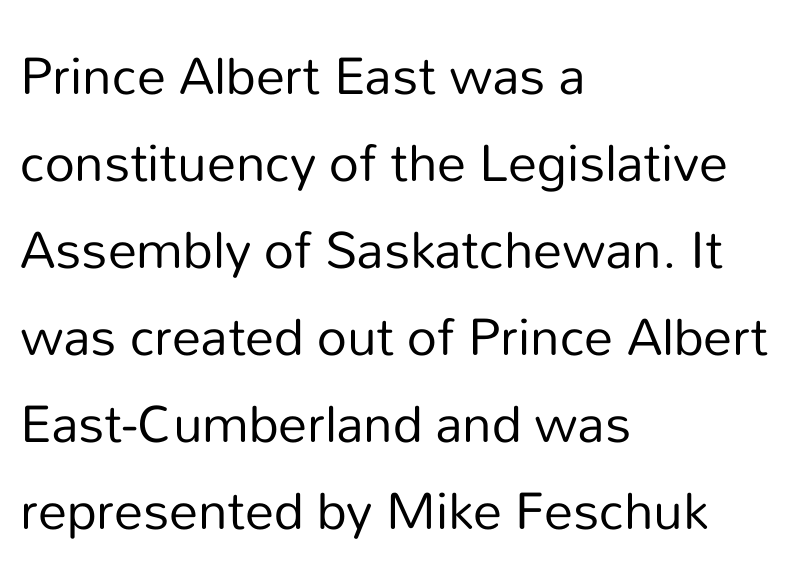
{"serif": "no", "italic": "no", "bold": "no", "weight": "regular", "width": "normal", "stroke_contrast": "low", "x_height": "medium", "monospaced": "no", "underline": "no", "align": "left", "line_spacing": "normal", "line_spacing_ratio": 1.5, "letter_spacing": "normal", "letter_spacing_em": 0.0, "glyph_px": 58}
